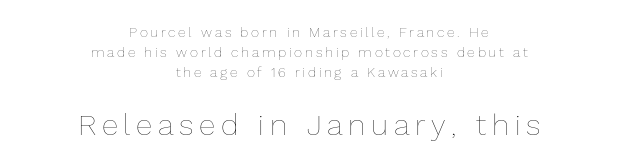
Q: Is the text bold? A: No.
Q: Is the text italic (slanted)? A: No, it is upright.
Q: Is the text underlined? A: No.
Q: How is the paragraph aligned? A: Centered.
Q: Is the spacing between lines tight, normal or loose? A: Normal.
Q: Which block of text is set in a larger size, the first (top) or the second (bottom)? A: The second (bottom) one.
Q: Width (condensed, normal, or wide)? A: Normal.
Q: Stroke contrast? A: Low.
Q: x-height? A: Medium.
Q: Monospaced? A: No.
